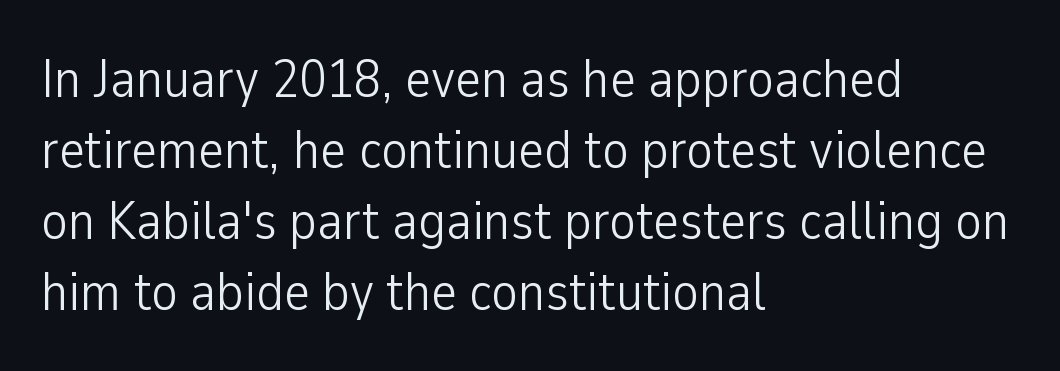
Each letter keeps its own natural width here, so spacing adapts to shape. Is this a sans? Yes — the strokes have no serifs. Is the block centered? No — it sits flush against the left margin. The strokes are not fattened; the text isn't bold. No italicization has been applied; the sample stays upright. Reading down the column, the eye jumps a familiar distance to each next line.
